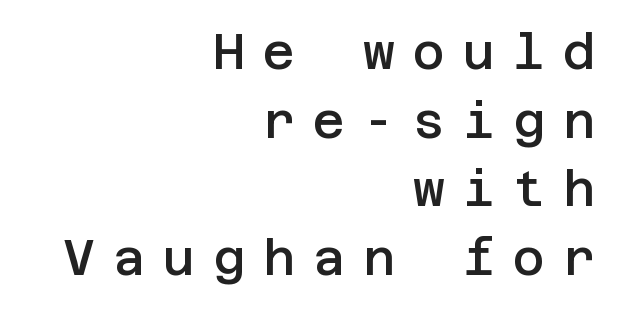
The image shows 49 px semibold sans-serif type, upright; set right-aligned, normal line spacing (1.4x), unusually wide letter spacing (+0.37 em), not underlined; low stroke contrast and a large x-height.
